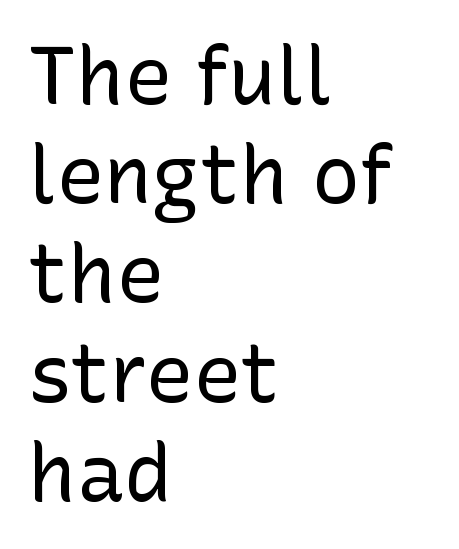
The type family on display is of the sans-serif kind. Tracking here is standard; glyphs follow each other at the usual distance. Posture: upright roman. The passage shown is not underscored anywhere. This rendering uses left alignment, leaving the right contour irregular. Is this a fixed-width face? No — the glyphs have proportional, varying widths.
